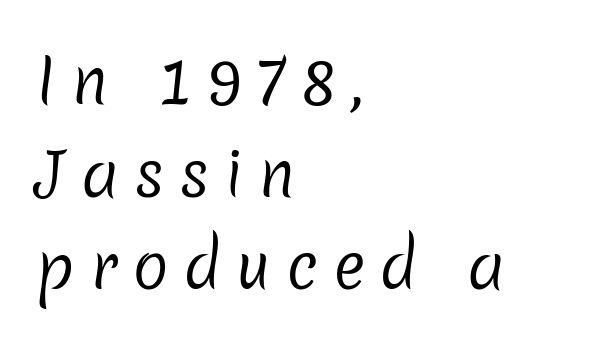
The image shows 61 px regular-weight sans-serif type; set left-aligned, normal line spacing (1.52x), unusually wide letter spacing (+0.24 em), not underlined; low stroke contrast and a medium x-height.
